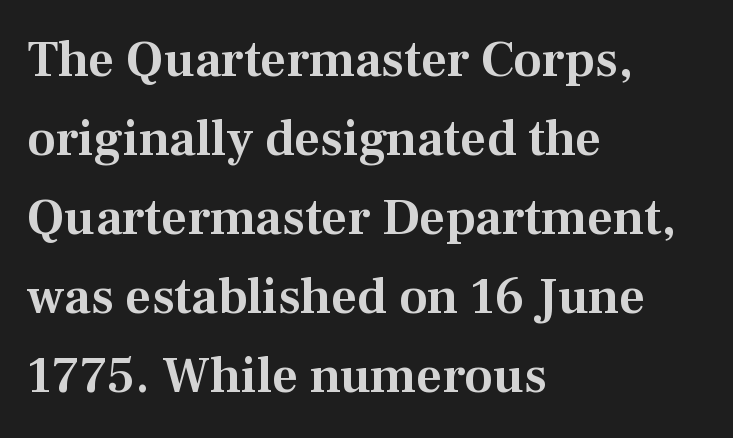
These lines sit exactly where default settings would place them. Small tapered or slab feet sit at the stroke ends, so this counts as serif. In terms of posture, this sample is upright. Glance below the letters and you will spot only blank space. This sample has the flowing, uneven cadence of proportional lettering. Does the copy run flush right? No — it runs flush left.
